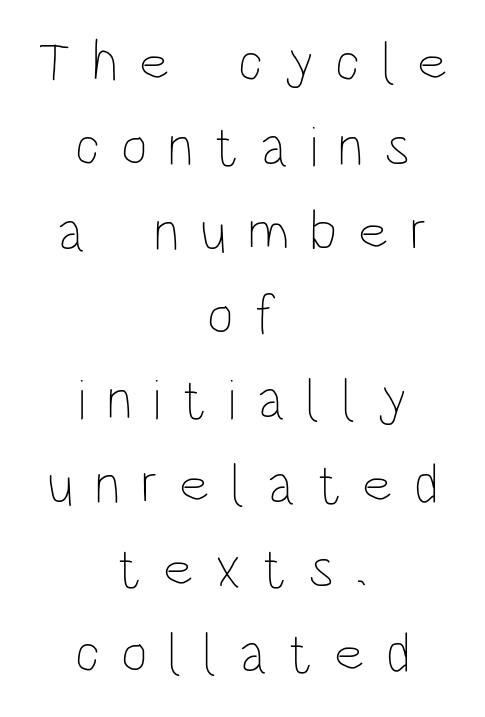
Quick note: interline space is typical. These lines are centered, leaving both edges ragged. Someone cranked the tracking dial way up on this one. A roman cut, with each character standing at attention. Here the designer chose a conventional face with non-uniform glyph widths.
